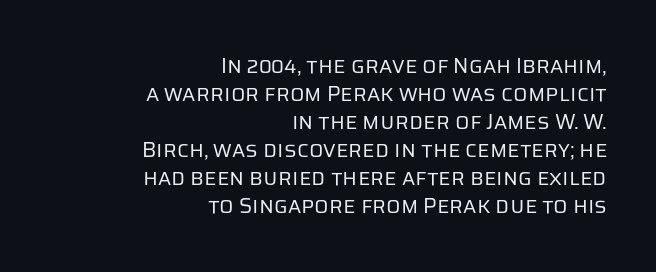
{"italic": "no", "bold": "no", "underline": "no", "align": "right", "line_spacing": "normal", "line_spacing_ratio": 1.33, "letter_spacing": "normal", "letter_spacing_em": 0.0, "glyph_px": 21}
